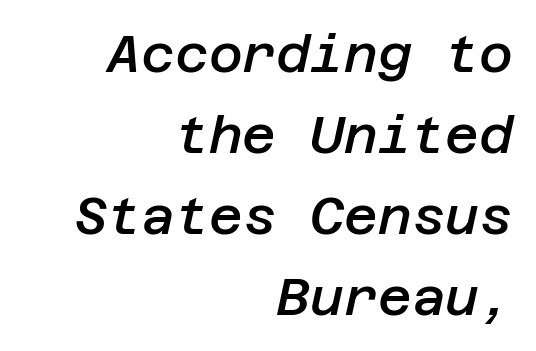
{"italic": "yes", "lean": "right", "slant_degrees": 12, "bold": "semi", "weight": "semibold", "width": "normal", "stroke_contrast": "low", "x_height": "large", "underline": "no", "align": "right", "line_spacing": "normal", "line_spacing_ratio": 1.56, "letter_spacing": "normal", "letter_spacing_em": 0.0, "glyph_px": 52}
